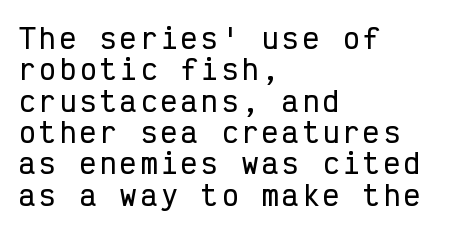
Q: Is the text italic (slanted)? A: No, it is upright.
Q: Is the text underlined? A: No.
Q: How is the paragraph aligned? A: Left-aligned.
